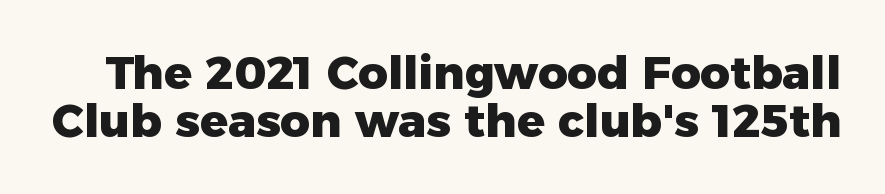
Q: Is the text bold? A: Yes.
Q: Is the text italic (slanted)? A: No, it is upright.
Q: Is the typeface a serif or a sans-serif typeface? A: Sans-serif.
Q: Is the text underlined? A: No.
Q: Is the spacing between letters normal or unusually wide? A: Normal.
Q: Is the spacing between lines tight, normal or loose? A: Tight.
Q: Width (condensed, normal, or wide)? A: Normal.
Q: Stroke contrast? A: Low.
Q: x-height? A: Medium.
Q: Monospaced? A: No.
